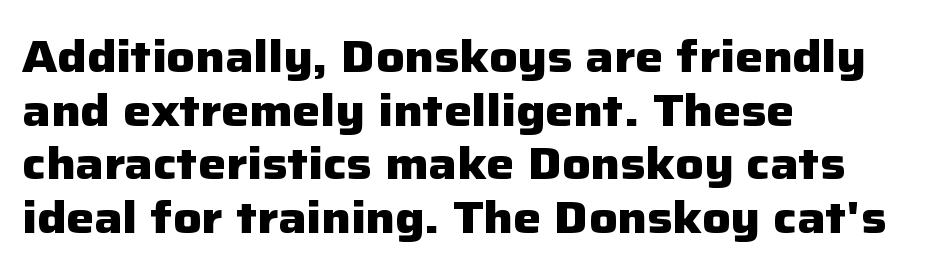
The image shows 44 px heavy sans-serif type, upright; set left-aligned, line spacing 1.22x, normal letter spacing, not underlined; low stroke contrast and a medium x-height.
